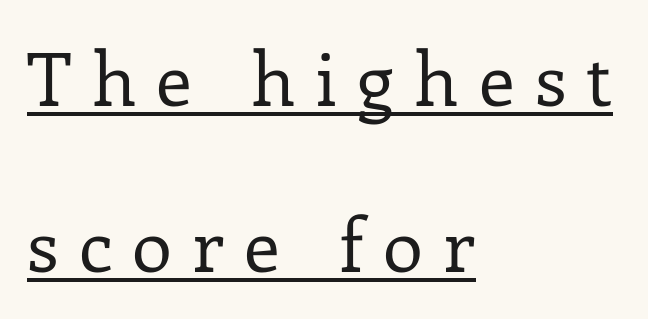
{"serif": "yes", "italic": "no", "bold": "no", "weight": "regular", "width": "normal", "stroke_contrast": "low", "x_height": "medium", "monospaced": "no", "underline": "yes", "align": "left", "line_spacing": "loose", "line_spacing_ratio": 2.27, "letter_spacing": "wide", "letter_spacing_em": 0.28, "glyph_px": 73}
